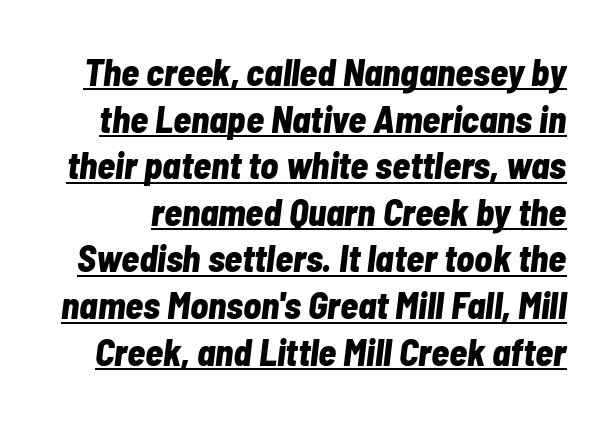
{"italic": "yes", "lean": "right", "slant_degrees": 7, "bold": "yes", "weight": "bold", "width": "condensed", "stroke_contrast": "low", "x_height": "medium", "monospaced": "no", "underline": "yes", "line_spacing": "normal", "line_spacing_ratio": 1.26, "letter_spacing": "normal", "letter_spacing_em": 0.0, "glyph_px": 37}
